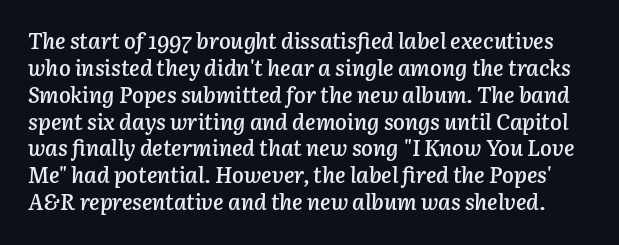
{"italic": "yes", "lean": "right", "slant_degrees": 3, "bold": "semi", "underline": "no", "line_spacing_ratio": 1.22, "letter_spacing": "normal", "letter_spacing_em": 0.0, "glyph_px": 22}
